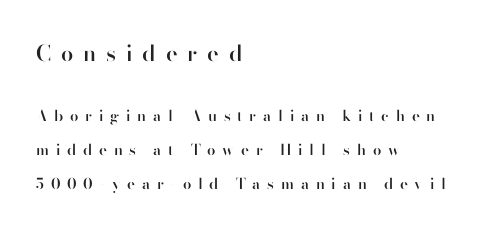
{"italic": "no", "bold": "semi", "underline": "no", "align": "left", "line_spacing": "loose", "line_spacing_ratio": 2.28, "letter_spacing": "wide", "letter_spacing_em": 0.45, "larger_block": "first", "size_ratio": 1.47, "glyph_px": 22}
